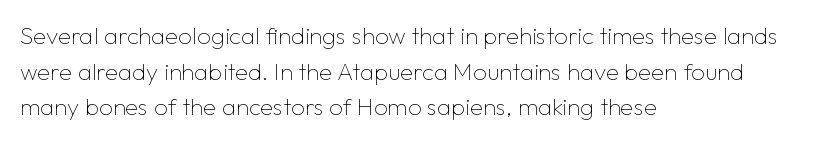
No italicization has been applied; the sample stays upright. Each line starts at the same left margin while the right side varies. Weight: regular or lighter. Compared with typical paragraphs, the rows here are spaced about the same. No extra tracking has been applied to these lines. Any mark beneath the type? The region is blank.
